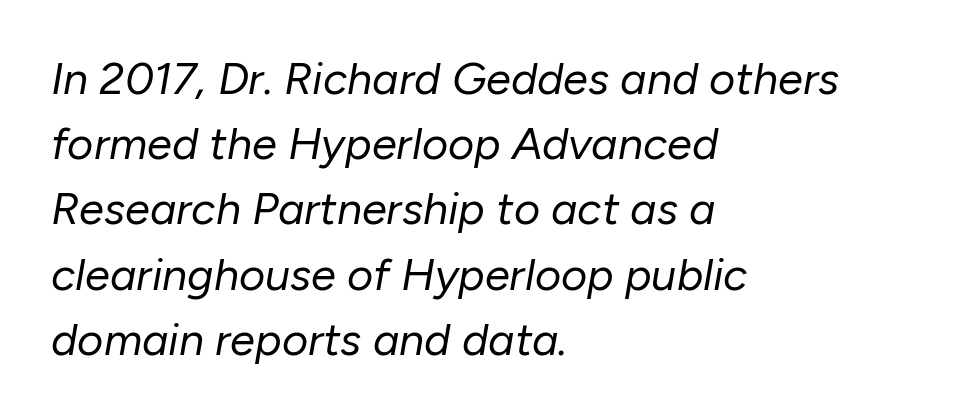
Q: Is the text bold? A: No.
Q: Is the text italic (slanted)? A: Yes, it leans right by about 10 degrees.
Q: Is the text underlined? A: No.
Q: How is the paragraph aligned? A: Left-aligned.
Q: Is the spacing between letters normal or unusually wide? A: Normal.
Q: Is the spacing between lines tight, normal or loose? A: Normal.
Q: Width (condensed, normal, or wide)? A: Normal.
Q: Stroke contrast? A: Low.
Q: x-height? A: Medium.
Q: Monospaced? A: No.
